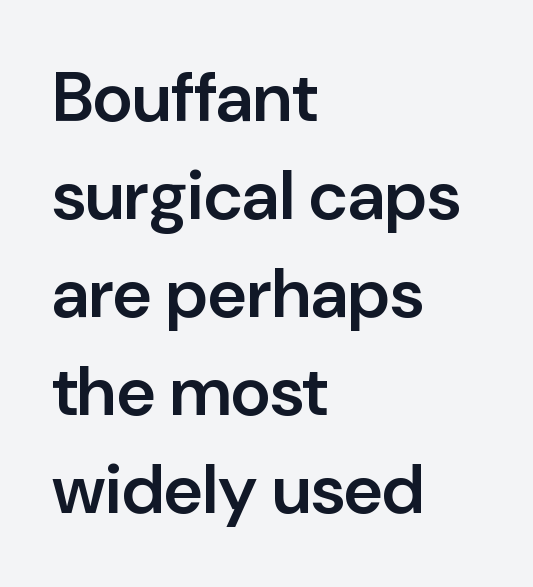
In terms of letterform style, serifs are entirely absent. This is the in-between weight designers call semibold or demi. This rendering uses left alignment, leaving the right contour irregular. Rule under the text: the space is simply empty. The passage shown is typed in a proportional face where columns would drift. Italic: no, the glyphs are upright roman.
